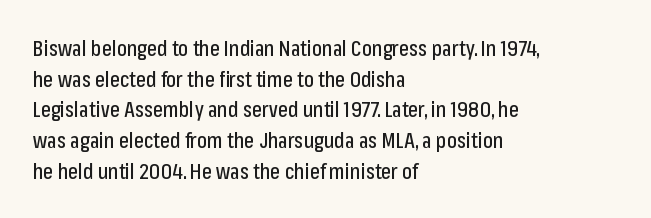
Style check: upright. Quick note: interline space is typical. This sample uses plain, unmodified letter spacing. In CSS terms this would be text-align: left.
